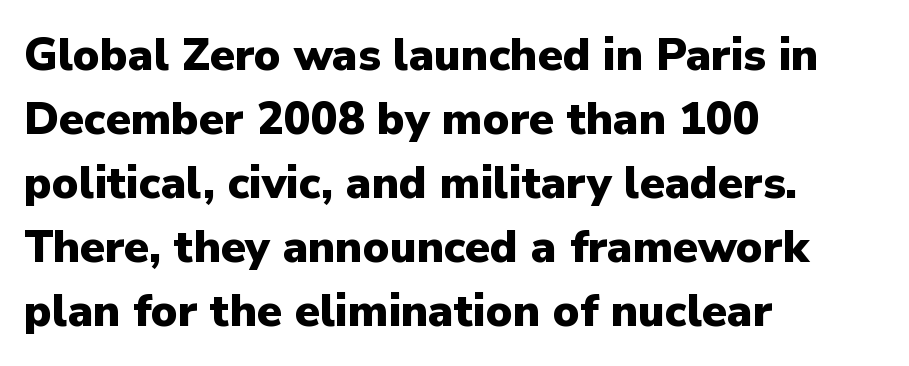
The image shows 45 px heavy sans-serif type, upright; set left-aligned, normal line spacing (1.42x), normal letter spacing, not underlined; low stroke contrast and a medium x-height.
